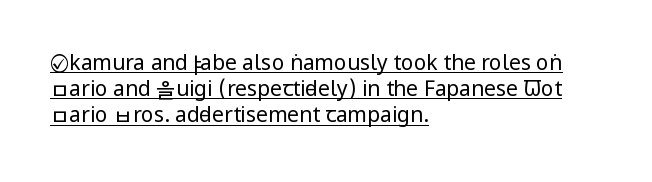
Q: Is the text bold? A: No.
Q: Is the text italic (slanted)? A: No, it is upright.
Q: Is the text underlined? A: Yes.
Q: How is the paragraph aligned? A: Left-aligned.
Q: Is the spacing between letters normal or unusually wide? A: Normal.
Q: Is the spacing between lines tight, normal or loose? A: Normal.
